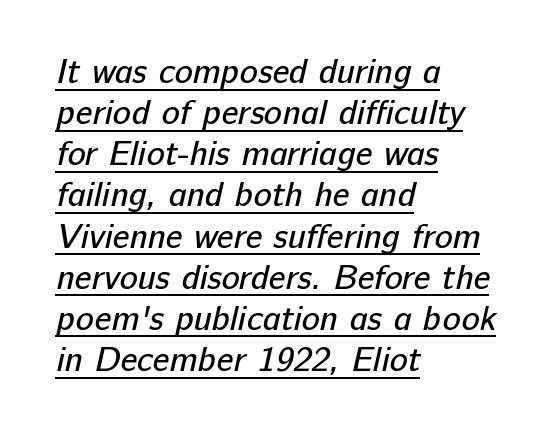
The paragraph has a hard left edge and a soft right edge. The letterforms sit shoulder to shoulder at normal distance. What decoration does the sample have? An underline. Serifs: no, the terminals of the letterforms are clean. Weight: in the light-to-regular range.
